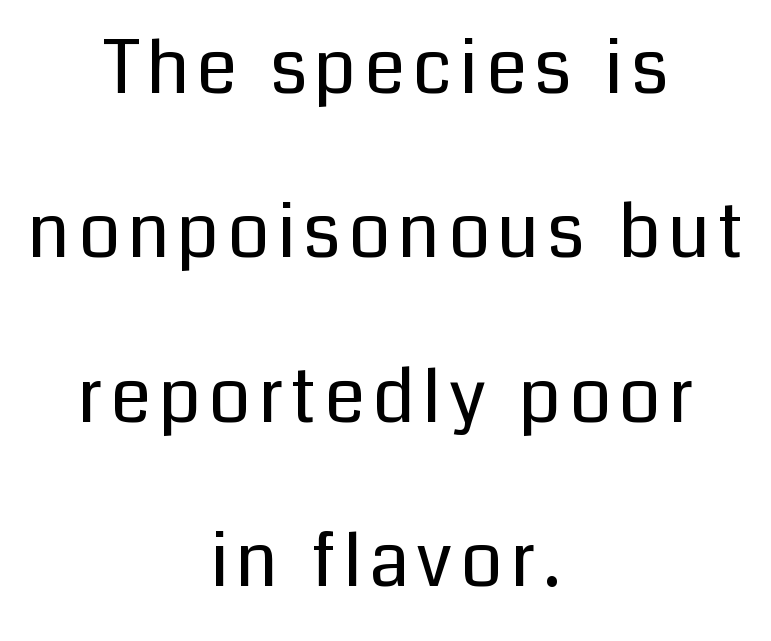
{"serif": "no", "italic": "no", "bold": "no", "weight": "regular", "width": "normal", "stroke_contrast": "low", "x_height": "medium", "monospaced": "no", "underline": "no", "align": "center", "line_spacing": "loose", "line_spacing_ratio": 2.22, "glyph_px": 74}
